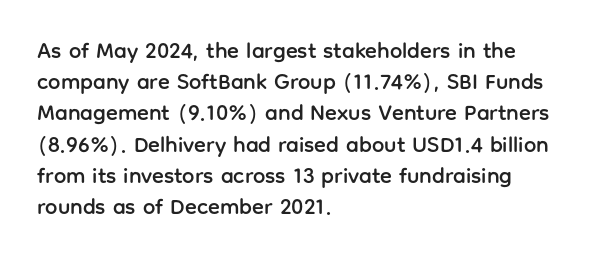
The image shows 22 px text type, upright; set left-aligned, normal line spacing (1.42x), normal letter spacing, not underlined.
